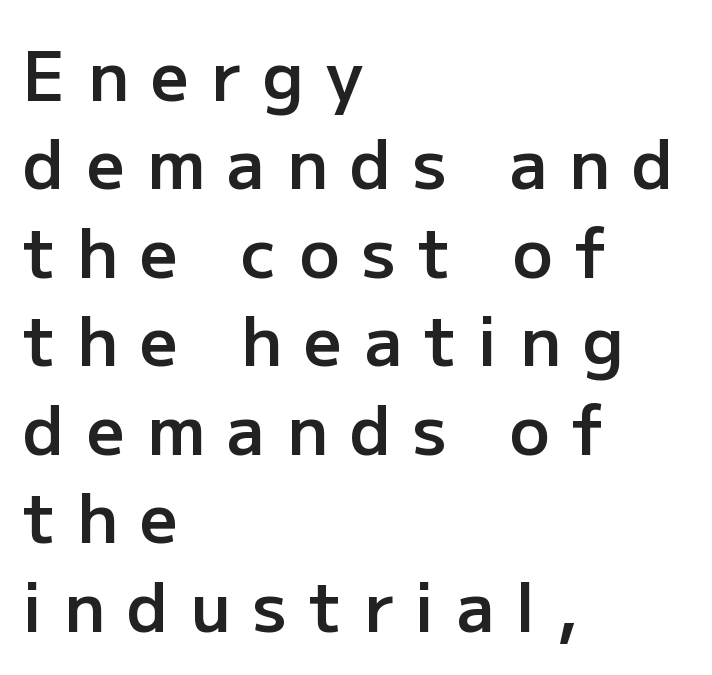
{"serif": "no", "italic": "no", "bold": "semi", "weight": "semibold", "width": "normal", "stroke_contrast": "low", "x_height": "medium", "monospaced": "no", "underline": "no", "align": "left", "line_spacing": "normal", "line_spacing_ratio": 1.32, "letter_spacing": "wide", "letter_spacing_em": 0.33, "glyph_px": 67}
